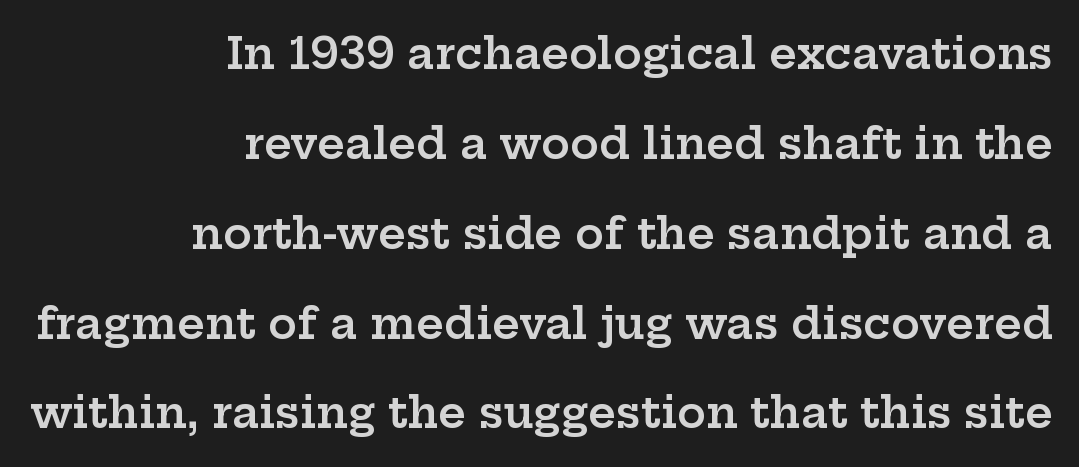
{"serif": "yes", "italic": "no", "bold": "semi", "weight": "semibold", "width": "wide", "stroke_contrast": "low", "x_height": "medium", "monospaced": "no", "underline": "no", "align": "right", "line_spacing": "loose", "line_spacing_ratio": 2.09, "letter_spacing": "normal", "letter_spacing_em": 0.0, "glyph_px": 43}
